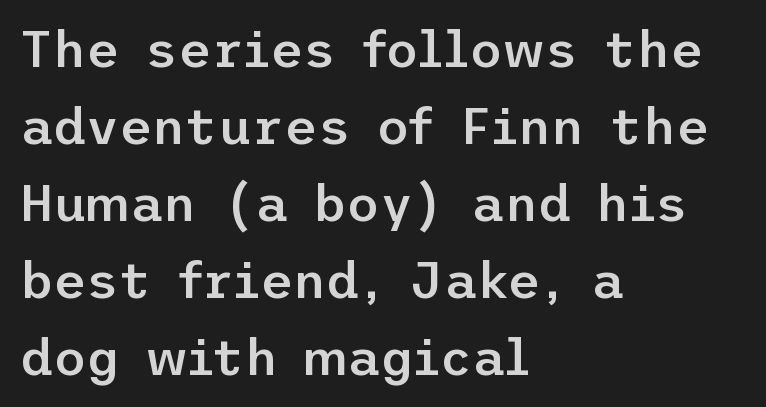
{"serif": "no", "italic": "no", "bold": "semi", "weight": "semibold", "width": "normal", "stroke_contrast": "low", "x_height": "medium", "underline": "no", "align": "left", "line_spacing": "normal", "line_spacing_ratio": 1.51, "letter_spacing": "normal", "letter_spacing_em": 0.0, "glyph_px": 51}
